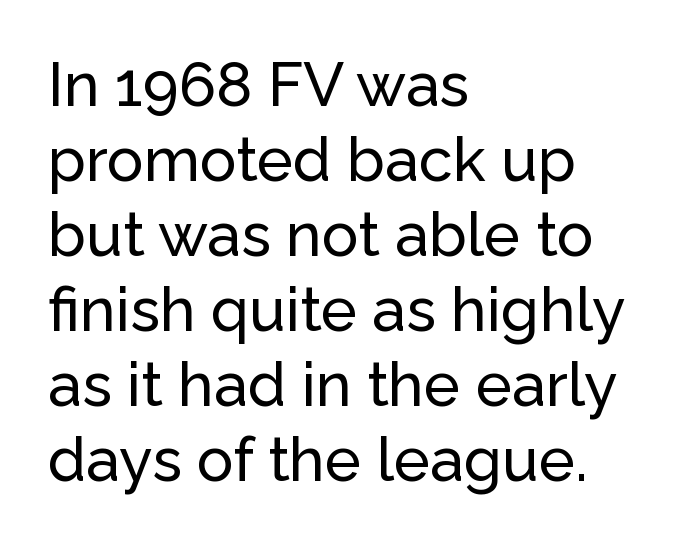
Does the type have serifs? No, each stem ends abruptly. Words float on clear page, feet unadorned. Spacing verdict: proportional, widths tailored to each character. Ordinary non-slanted type is in use. The setting favours the left margin, as ordinary paragraphs usually do.
